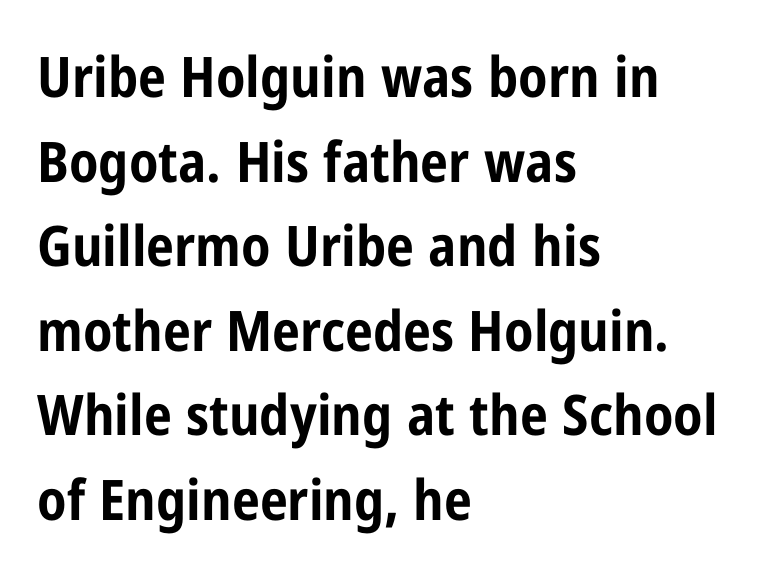
The image shows 56 px bold, condensed sans-serif type, upright; set left-aligned, normal line spacing (1.51x), normal letter spacing, not underlined; low stroke contrast and a medium x-height.
